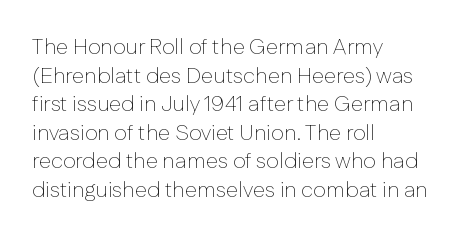
{"italic": "no", "bold": "no", "underline": "no", "align": "left", "line_spacing": "normal", "line_spacing_ratio": 1.3, "letter_spacing": "normal", "letter_spacing_em": 0.0, "glyph_px": 22}
